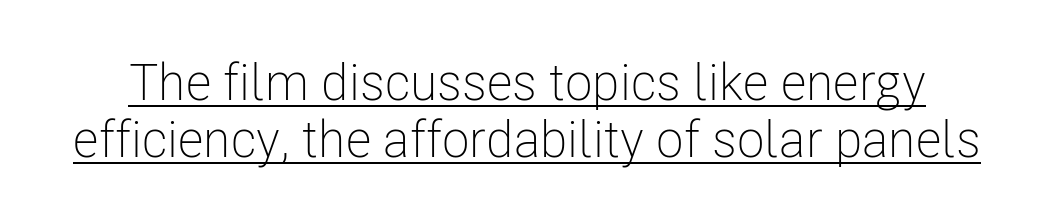
Notice how a bar underscores the lettering throughout. Varying glyph widths throughout — classic text-font behaviour. Style check: upright. On a weight scale, this lands at 450 or below.
